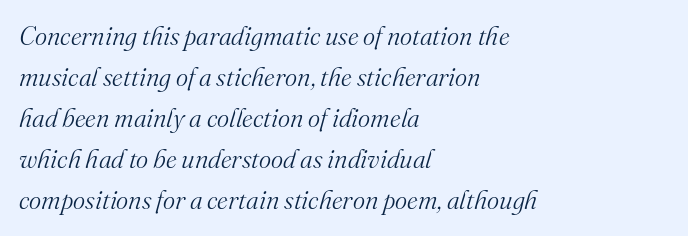
The letters are slanted; this is an italic face. The designer left line spacing at the default. Words float on clear page, feet unadorned. The weight would be labelled regular, book, light, or lighter still.
